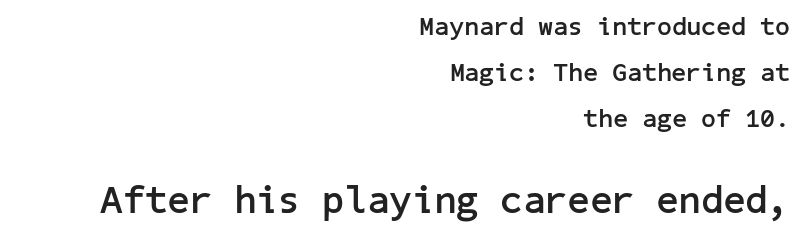
Q: Is the text bold? A: Yes.
Q: Is the text italic (slanted)? A: No, it is upright.
Q: Is the typeface a serif or a sans-serif typeface? A: Sans-serif.
Q: Is the text underlined? A: No.
Q: How is the paragraph aligned? A: Right-aligned.
Q: Is the spacing between letters normal or unusually wide? A: Normal.
Q: Which block of text is set in a larger size, the first (top) or the second (bottom)? A: The second (bottom) one.
Q: Width (condensed, normal, or wide)? A: Normal.
Q: Stroke contrast? A: Low.
Q: x-height? A: Medium.
